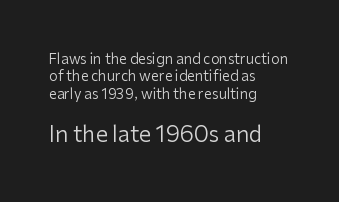
{"italic": "no", "bold": "no", "underline": "no", "align": "left", "line_spacing_ratio": 1.24, "letter_spacing": "normal", "letter_spacing_em": 0.0, "larger_block": "second", "size_ratio": 1.57, "glyph_px": 22}
